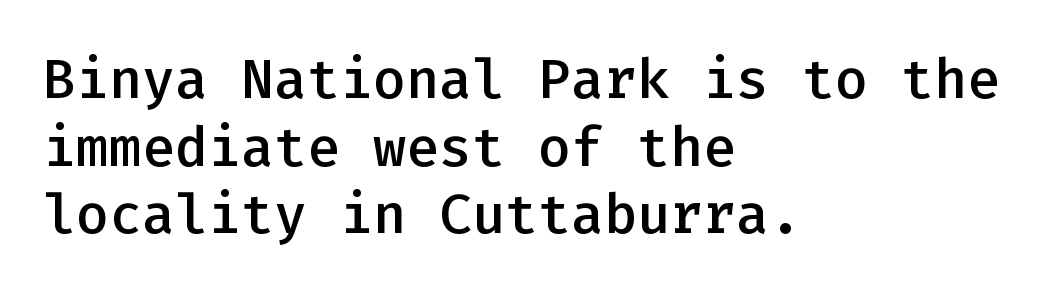
What stands out about the letter spacing? Nothing — it is the standard amount. Do the characters align in a grid? Yes, the font is monospaced. The characters display no serif detailing; their extremities are plain. Check the space under the baseline: it is left empty. A fair bit of extra ink — the face is semibold, not bold.
